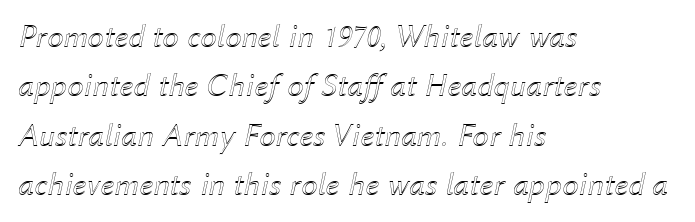
The image shows 33 px text type, italic (leaning right); set left-aligned, normal line spacing (1.5x), normal letter spacing, not underlined; a medium x-height.
